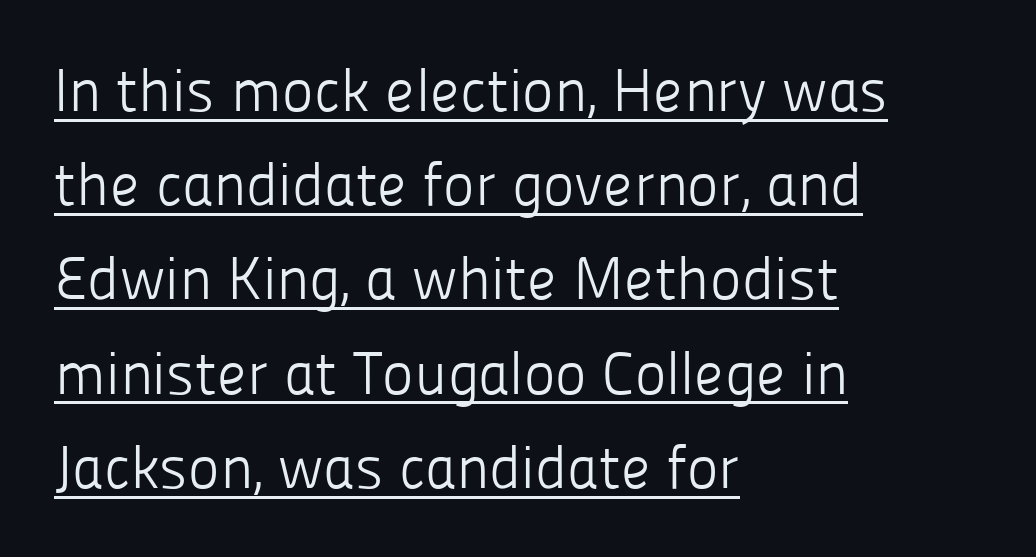
Every word sits above its own underline. This sample keeps an unexceptional amount of space between lines. Typeset ragged right — the left edge is the straight one. Nobody touched the tracking dial on this one. Stem width sits at or under what a default text font uses. The letters stand upright; this is a roman face.
